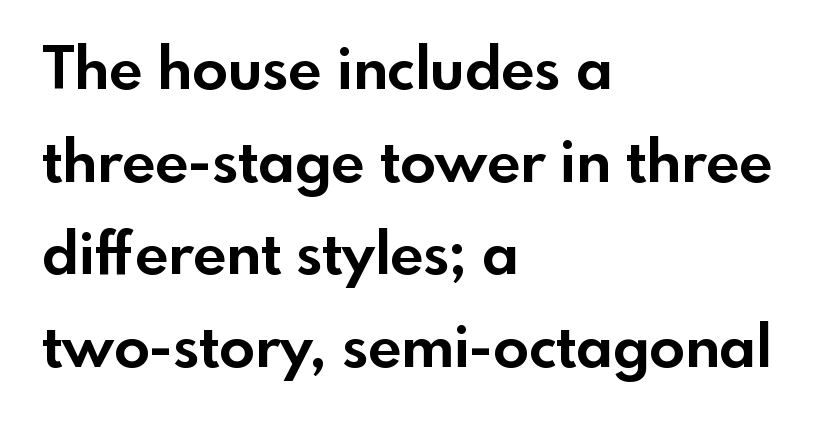
You could call the tracking neutral — neither tight nor loose. It's the straight-up-and-down kind of type. Anything drawn beneath the words? Only blank space. This sample keeps an unexceptional amount of space between lines.
